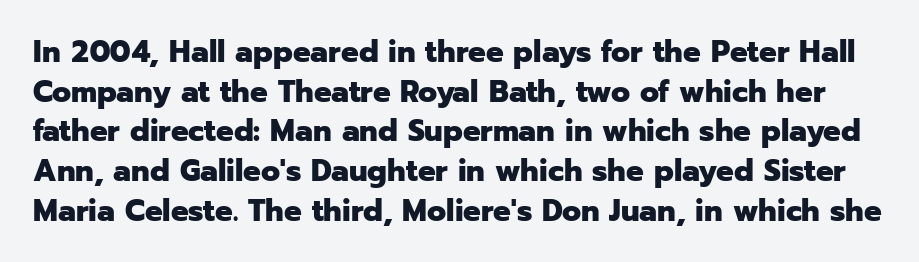
{"serif": "no", "italic": "no", "bold": "yes", "weight": "heavy", "width": "normal", "stroke_contrast": "low", "x_height": "medium", "monospaced": "no", "underline": "no", "line_spacing": "normal", "line_spacing_ratio": 1.28, "letter_spacing": "normal", "letter_spacing_em": 0.0, "glyph_px": 31}
